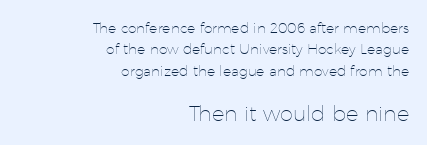
{"italic": "no", "bold": "no", "underline": "no", "align": "right", "line_spacing": "normal", "line_spacing_ratio": 1.53, "letter_spacing": "normal", "letter_spacing_em": 0.0, "larger_block": "second", "size_ratio": 1.5, "glyph_px": 21}
